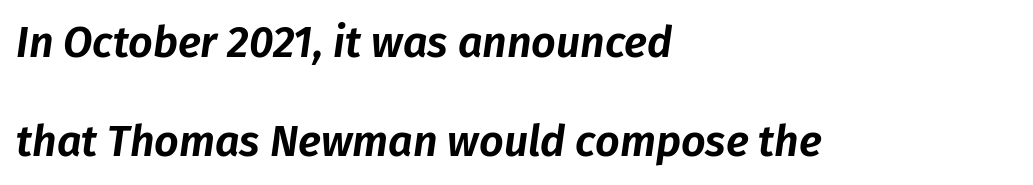
{"italic": "yes", "lean": "right", "slant_degrees": 8, "width": "normal", "stroke_contrast": "low", "x_height": "medium", "monospaced": "no", "underline": "no", "align": "left", "line_spacing": "loose", "line_spacing_ratio": 2.31, "letter_spacing": "normal", "letter_spacing_em": 0.0, "glyph_px": 43}
